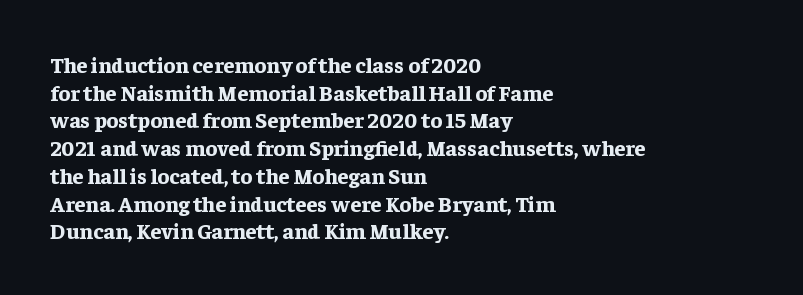
The image shows 22 px bold type, upright; set left-aligned, normal line spacing (1.26x), normal letter spacing, not underlined.
